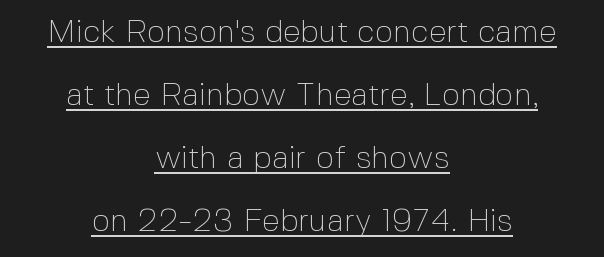
Q: Is the text bold? A: No.
Q: Is the text italic (slanted)? A: No, it is upright.
Q: Is the typeface a serif or a sans-serif typeface? A: Sans-serif.
Q: Is the text underlined? A: Yes.
Q: How is the paragraph aligned? A: Centered.
Q: Is the spacing between letters normal or unusually wide? A: Normal.
Q: Is the spacing between lines tight, normal or loose? A: Loose.
Q: Width (condensed, normal, or wide)? A: Normal.
Q: x-height? A: Medium.
Q: Monospaced? A: No.
